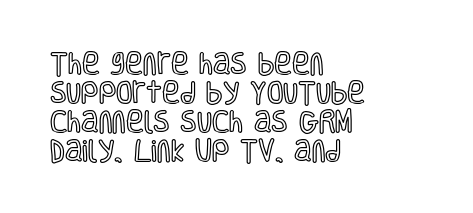
The image shows 24 px text type, upright; set left-aligned, line spacing 1.21x, normal letter spacing, not underlined.
